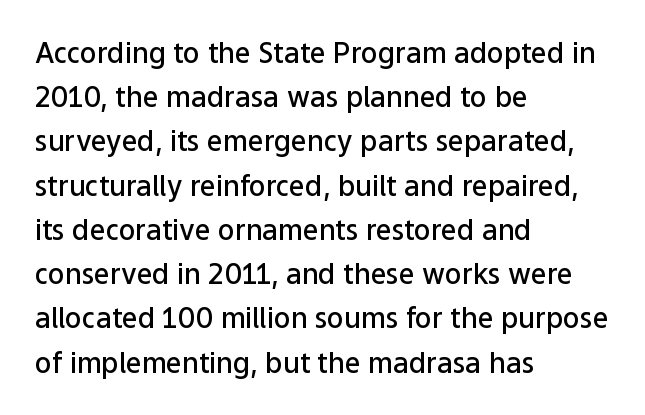
{"serif": "no", "italic": "no", "bold": "semi", "weight": "semibold", "width": "normal", "stroke_contrast": "low", "x_height": "medium", "monospaced": "no", "underline": "no", "align": "left", "line_spacing": "normal", "line_spacing_ratio": 1.58, "letter_spacing": "normal", "letter_spacing_em": 0.0, "glyph_px": 28}
